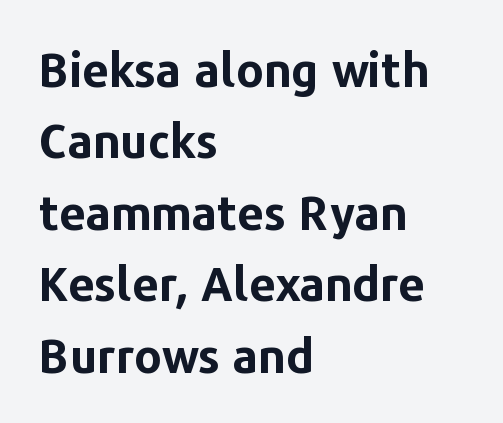
Proportional: the letters do not fall into vertical columns. I'd call this a sans setting — the letters go barefoot. Quick note: underline off. Notice how thick the strokes are: this is what a full bold looks like. Summary of vertical rhythm: regular, with standard interline spacing.
